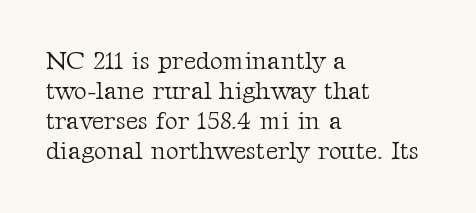
Stem width sits at or under what a default text font uses. Rendered with straight, roman letterforms. In CSS terms this would be text-align: left. Is the letter spacing exaggerated? No — it looks like the ordinary default.
